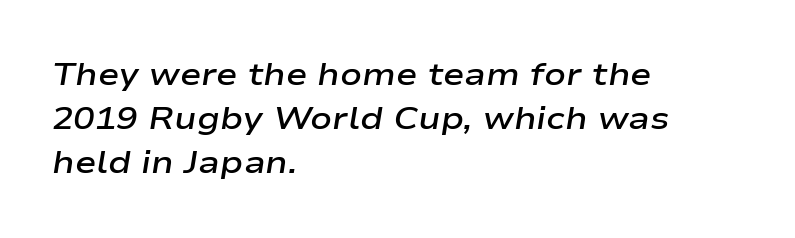
The image shows 32 px semibold, wide type, italic (leaning right); set left-aligned, normal line spacing (1.38x), normal letter spacing, not underlined; low stroke contrast and a medium x-height.
